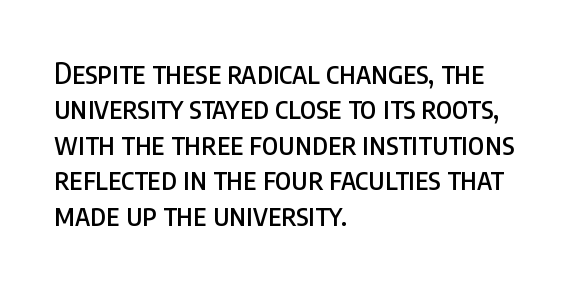
Q: Is the text italic (slanted)? A: No, it is upright.
Q: Is the typeface a serif or a sans-serif typeface? A: Sans-serif.
Q: Is the text underlined? A: No.
Q: How is the paragraph aligned? A: Left-aligned.
Q: Is the spacing between letters normal or unusually wide? A: Normal.
Q: Width (condensed, normal, or wide)? A: Condensed.
Q: Stroke contrast? A: Low.
Q: x-height? A: Large.
Q: Monospaced? A: No.
